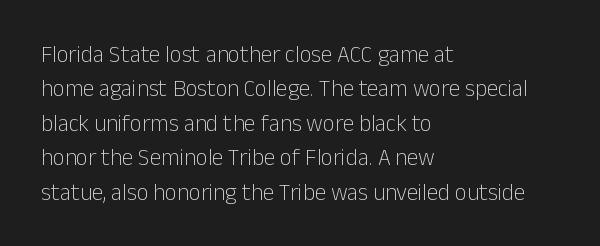
Observe the ordinary spacing: letters are neighbours, not strangers. Only glyphs here, with clear space below each row. Honestly, the row spacing looks completely unremarkable. No letter is thick-stroked: the sample isn't bold.
